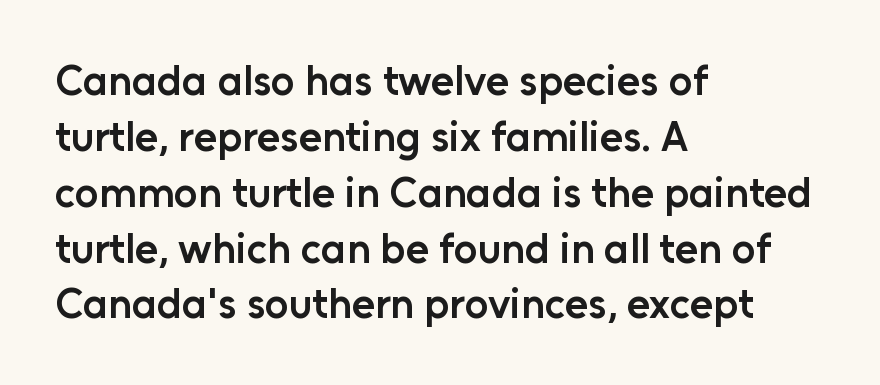
The image shows 42 px semibold sans-serif type, upright; set left-aligned, normal line spacing (1.33x), normal letter spacing, not underlined; low stroke contrast and a medium x-height.
